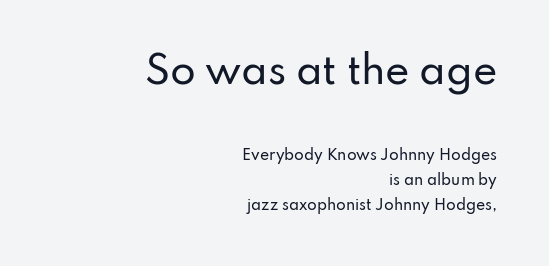
Q: Is the text italic (slanted)? A: No, it is upright.
Q: Is the typeface a serif or a sans-serif typeface? A: Sans-serif.
Q: Is the text underlined? A: No.
Q: How is the paragraph aligned? A: Right-aligned.
Q: Is the spacing between letters normal or unusually wide? A: Normal.
Q: Which block of text is set in a larger size, the first (top) or the second (bottom)? A: The first (top) one.
Q: Width (condensed, normal, or wide)? A: Normal.
Q: Stroke contrast? A: Low.
Q: x-height? A: Small.
Q: Monospaced? A: No.
